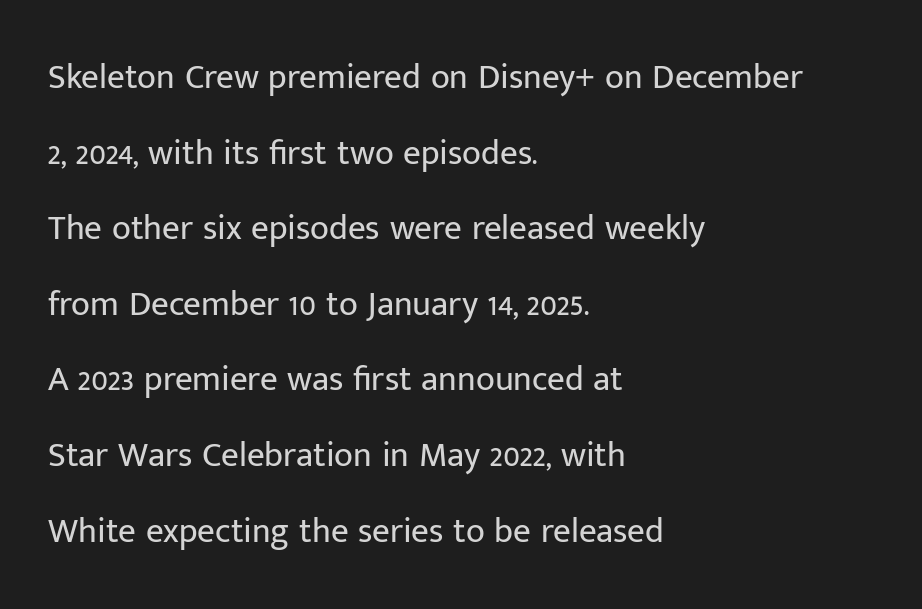
Weight: regular or lighter. Typographically, this falls in the sans-serif category. Plain, unruled lines of type. One glance says open: line gaps are wider than usual. These lines stack with their left ends in a neat column. Think of a printed novel: that variable character pitch is what you see here.
